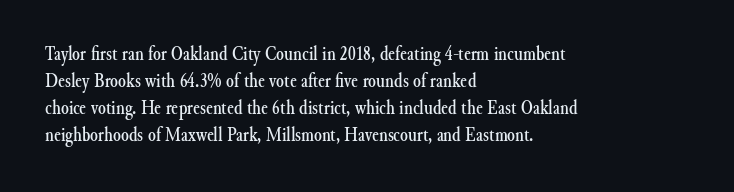
{"italic": "no", "underline": "no", "align": "left", "line_spacing": "normal", "line_spacing_ratio": 1.35, "letter_spacing": "normal", "letter_spacing_em": 0.0, "glyph_px": 20}
